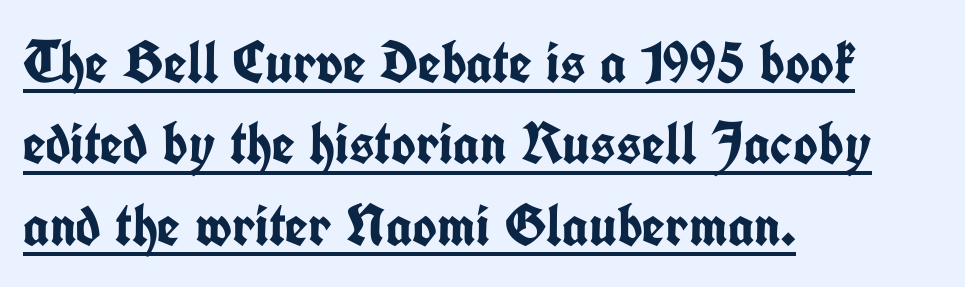
Q: Is the text bold? A: Yes.
Q: Is the text italic (slanted)? A: No, it is upright.
Q: Is the typeface a serif or a sans-serif typeface? A: Sans-serif.
Q: Is the text underlined? A: Yes.
Q: How is the paragraph aligned? A: Left-aligned.
Q: Is the spacing between letters normal or unusually wide? A: Normal.
Q: Is the spacing between lines tight, normal or loose? A: Normal.
Q: Width (condensed, normal, or wide)? A: Condensed.
Q: Stroke contrast? A: Low.
Q: x-height? A: Medium.
Q: Monospaced? A: No.
